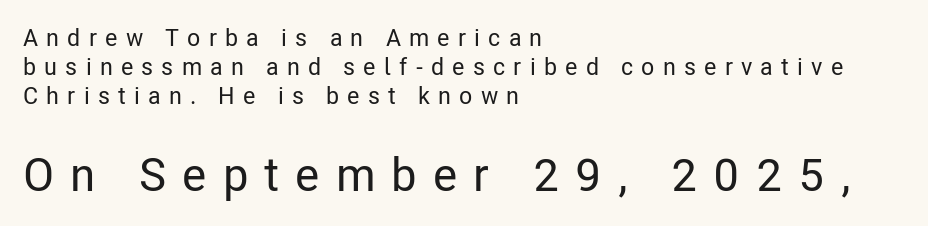
The image shows 47 px condensed sans-serif type, upright; set left-aligned, line spacing 1.2x, unusually wide letter spacing (+0.34 em), not underlined; the second (bottom) block is 1.96x larger; low stroke contrast and a medium x-height.
